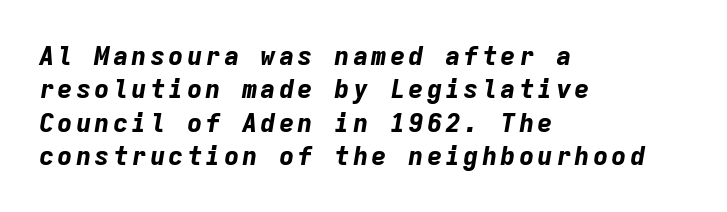
The image shows 26 px bold type, italic (leaning right); set left-aligned, normal line spacing (1.28x), not underlined.
